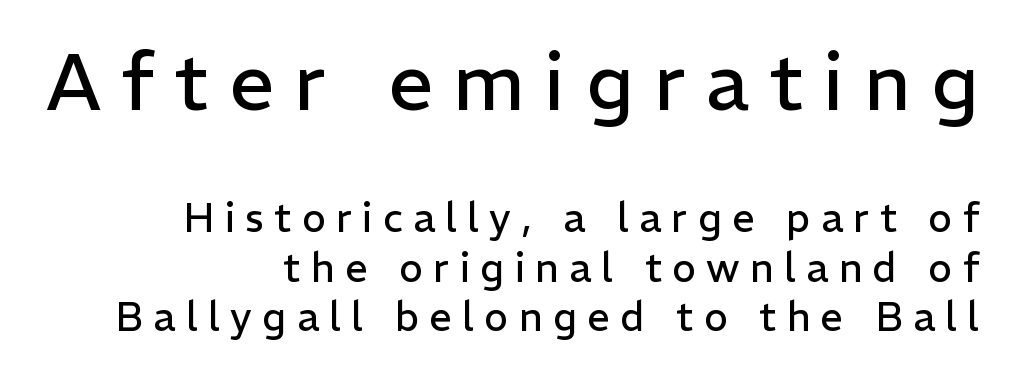
{"serif": "no", "italic": "no", "bold": "no", "weight": "regular", "width": "normal", "stroke_contrast": "low", "x_height": "medium", "monospaced": "no", "underline": "no", "align": "right", "line_spacing_ratio": 1.23, "letter_spacing": "wide", "letter_spacing_em": 0.26, "larger_block": "first", "size_ratio": 1.98, "glyph_px": 79}
